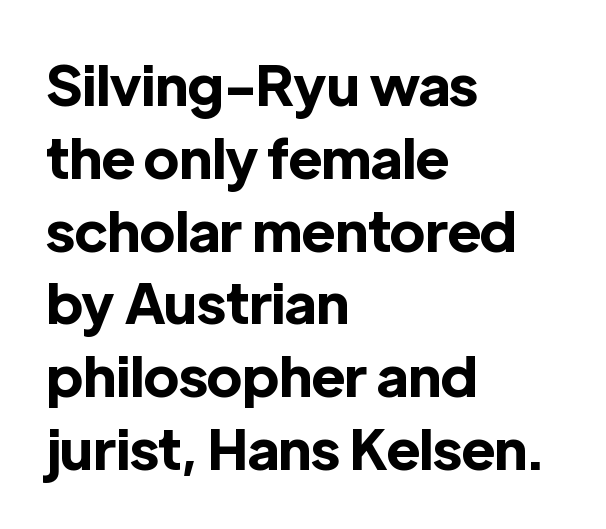
Q: Is the text bold? A: Yes.
Q: Is the text italic (slanted)? A: No, it is upright.
Q: Is the typeface a serif or a sans-serif typeface? A: Sans-serif.
Q: Is the text underlined? A: No.
Q: How is the paragraph aligned? A: Left-aligned.
Q: Is the spacing between letters normal or unusually wide? A: Normal.
Q: Is the spacing between lines tight, normal or loose? A: Normal.
Q: Width (condensed, normal, or wide)? A: Normal.
Q: x-height? A: Medium.
Q: Monospaced? A: No.
